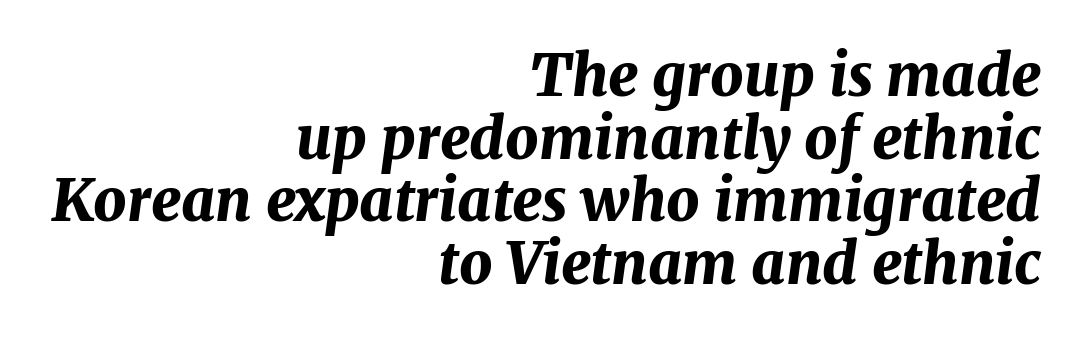
You can tell it's italic because the verticals aren't actually vertical. Is the type bold? Yes — the strokes are clearly thick and heavy. Very little white space separates one row of letters from the next. How are the letters spaced? Ordinarily, with no added tracking. In CSS terms this would be text-align: right.
